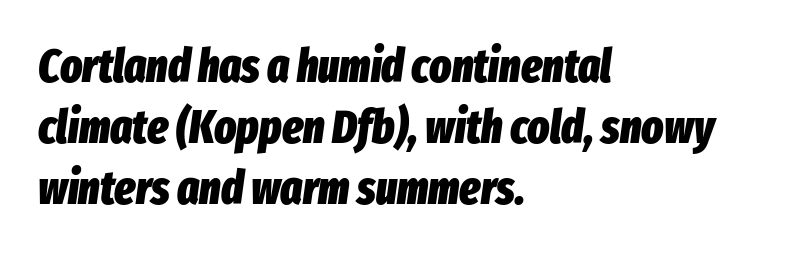
{"italic": "yes", "lean": "right", "slant_degrees": 8, "bold": "yes", "weight": "heavy", "width": "condensed", "stroke_contrast": "low", "x_height": "medium", "monospaced": "no", "underline": "no", "align": "left", "line_spacing": "normal", "line_spacing_ratio": 1.33, "letter_spacing": "normal", "letter_spacing_em": 0.0, "glyph_px": 46}
